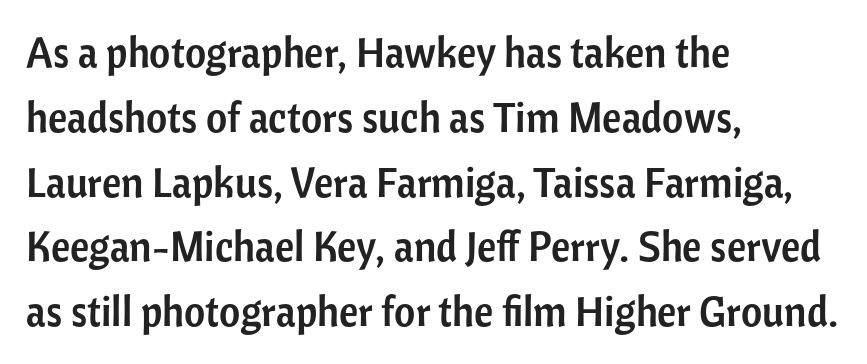
Q: Is the text italic (slanted)? A: No, it is upright.
Q: Is the typeface a serif or a sans-serif typeface? A: Sans-serif.
Q: Is the text underlined? A: No.
Q: How is the paragraph aligned? A: Left-aligned.
Q: Is the spacing between letters normal or unusually wide? A: Normal.
Q: Is the spacing between lines tight, normal or loose? A: Normal.
Q: Width (condensed, normal, or wide)? A: Normal.
Q: Stroke contrast? A: Low.
Q: x-height? A: Medium.
Q: Monospaced? A: No.
